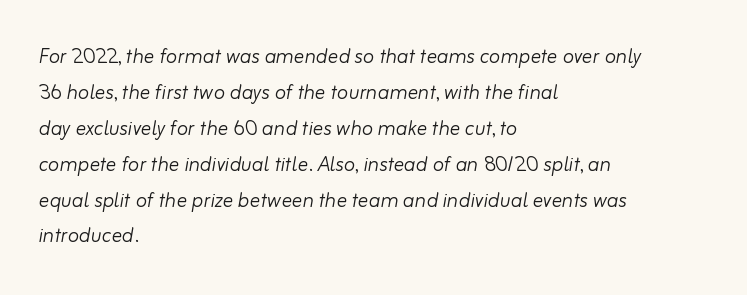
Q: Is the text bold? A: No.
Q: Is the text italic (slanted)? A: Yes, it leans right by about 10 degrees.
Q: Is the text underlined? A: No.
Q: How is the paragraph aligned? A: Left-aligned.
Q: Is the spacing between letters normal or unusually wide? A: Normal.
Q: Is the spacing between lines tight, normal or loose? A: Normal.
